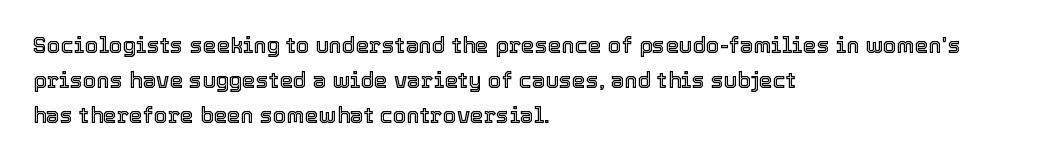
The letters stand straight up with perfectly vertical stems. The strip under each line holds only bare page. Each new line begins a customary step beneath the previous one. Inter-character spacing is left at the font's built-in metrics. The paragraph shown leans on its left margin.
